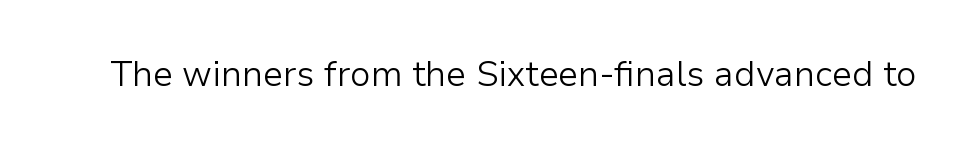
{"serif": "no", "italic": "no", "bold": "no", "weight": "light", "width": "normal", "stroke_contrast": "low", "x_height": "medium", "monospaced": "no", "underline": "no", "letter_spacing": "normal", "letter_spacing_em": 0.0, "glyph_px": 35}
